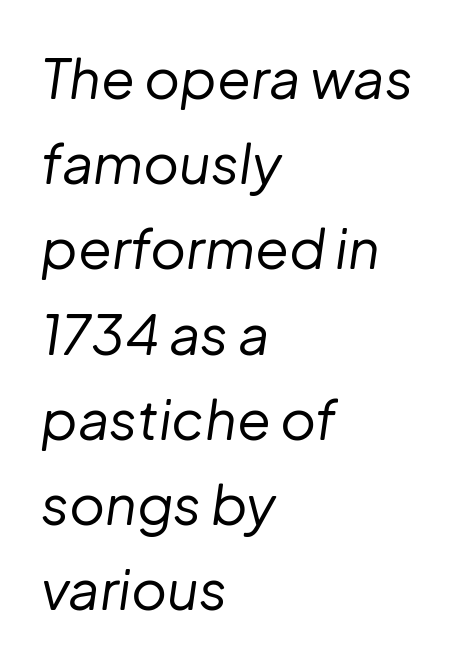
{"italic": "yes", "lean": "right", "slant_degrees": 8, "bold": "no", "weight": "regular", "width": "normal", "stroke_contrast": "low", "x_height": "medium", "monospaced": "no", "underline": "no", "align": "left", "line_spacing": "normal", "line_spacing_ratio": 1.55, "letter_spacing": "normal", "letter_spacing_em": 0.0, "glyph_px": 55}
